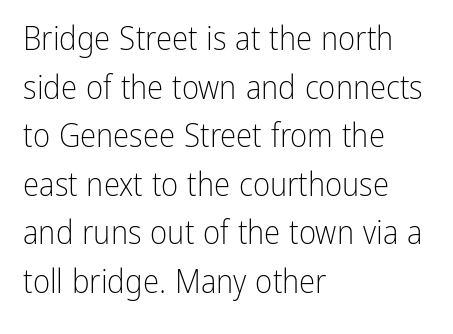
The image shows 33 px light, condensed sans-serif type, upright; set left-aligned, normal line spacing (1.47x), normal letter spacing, not underlined; low stroke contrast and a medium x-height.
